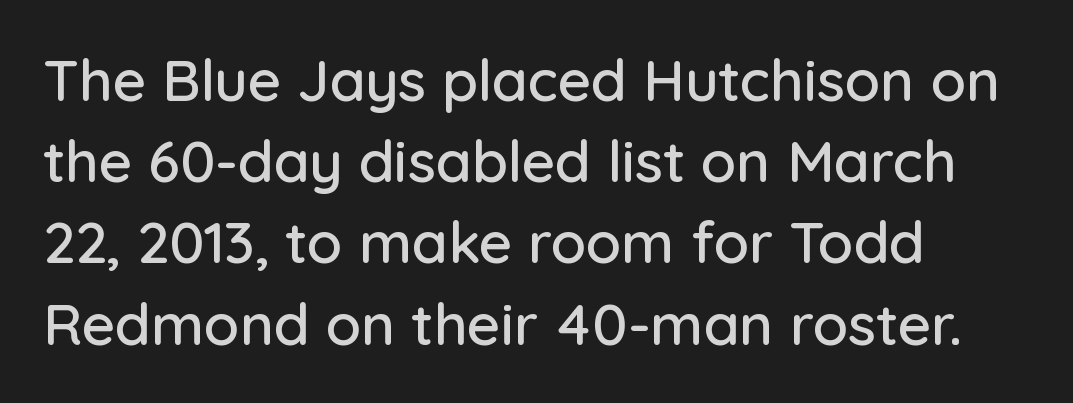
Italic? Not at all — the glyphs are vertical. Rows of type keep a routine distance in the vertical direction. Words float on clear page, feet unadorned. Looks like regular typesetting: each glyph gets only the width it needs.
